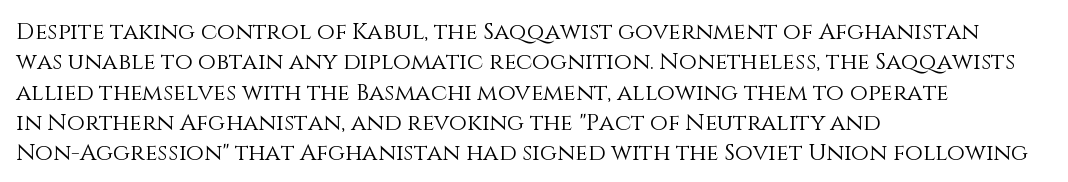
The space directly below the letters is spotless. Caption: standard tracking, unaltered. Vertically, the passage feels balanced, rows spaced as you'd expect. Does the lettering tilt? It doesn't — this is upright.
